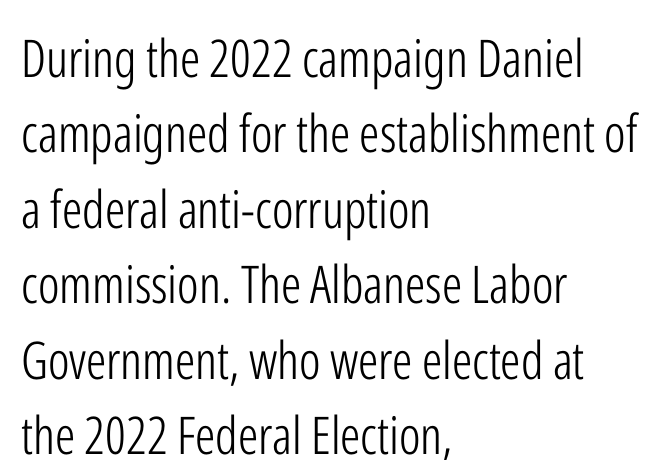
These lines stack with their left ends in a neat column. The letterforms sit shoulder to shoulder at normal distance. Rows of type keep a routine distance in the vertical direction. The letterforms sit at book weight or below. The rendering uses natural spacing where letterforms have individual widths.
